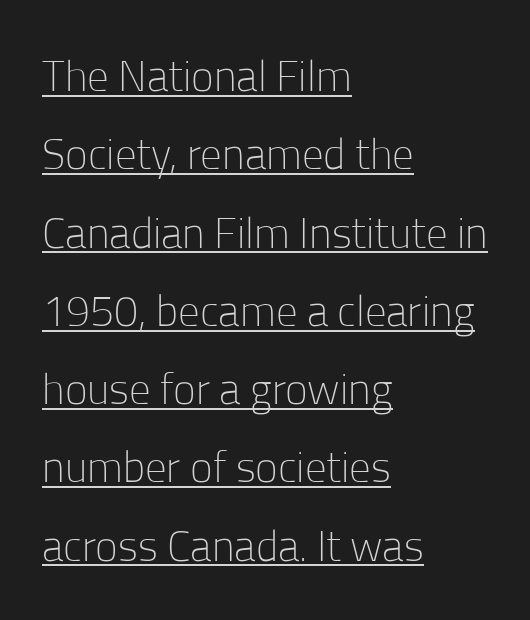
The image shows 43 px light sans-serif type, upright; set left-aligned, line spacing 1.82x, normal letter spacing, underlined; low stroke contrast and a medium x-height.
